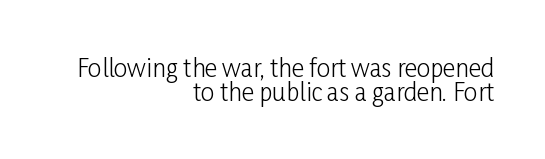
Think standard paragraph weight, or any step lighter than that. Tracking value appears to be zero — textbook default spacing. Notice how the stems are strictly vertical — no italics here. The lines in this sample share a right terminus and differ only in where they begin. Underlining? Definitely not there. Does the leading feel generous? Not at all — it's pinched.
